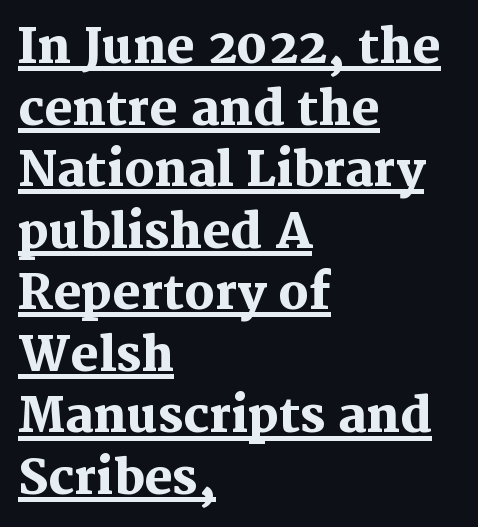
Q: Is the text bold? A: Yes.
Q: Is the text italic (slanted)? A: No, it is upright.
Q: Is the typeface a serif or a sans-serif typeface? A: Serif.
Q: Is the text underlined? A: Yes.
Q: How is the paragraph aligned? A: Left-aligned.
Q: Is the spacing between letters normal or unusually wide? A: Normal.
Q: Is the spacing between lines tight, normal or loose? A: Normal.
Q: Width (condensed, normal, or wide)? A: Normal.
Q: Stroke contrast? A: Medium.
Q: x-height? A: Medium.
Q: Monospaced? A: No.
